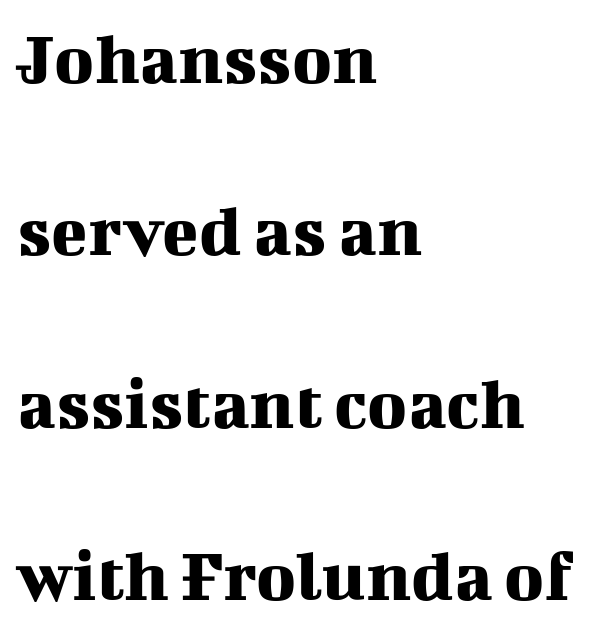
{"serif": "yes", "italic": "no", "width": "normal", "stroke_contrast": "medium", "x_height": "medium", "monospaced": "no", "underline": "no", "align": "left", "line_spacing": "loose", "line_spacing_ratio": 2.3, "letter_spacing": "normal", "letter_spacing_em": 0.0, "glyph_px": 75}
